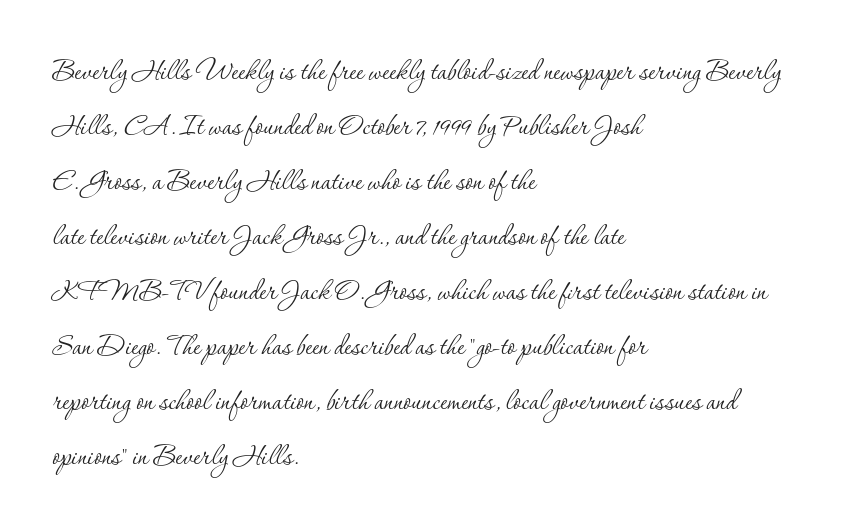
{"serif": "yes", "bold": "no", "weight": "thin", "width": "normal", "stroke_contrast": "low", "x_height": "small", "monospaced": "no", "underline": "no", "align": "left", "line_spacing": "normal", "line_spacing_ratio": 1.57, "letter_spacing": "normal", "letter_spacing_em": 0.0, "glyph_px": 35}
